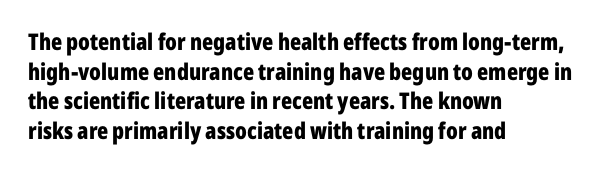
Is there any slant? The stems are plumb. Nothing unusual about the tracking: characters are spaced as the font intends. These words are printed bold, with thick strokes throughout. Evenly set lines give the paragraph a standard silhouette.
